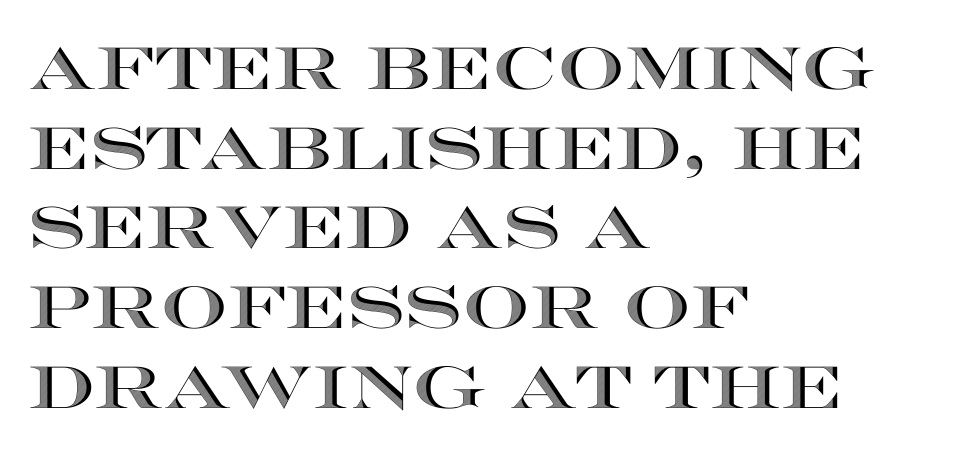
The image shows 59 px wide type, upright; set left-aligned, normal line spacing (1.35x), normal letter spacing, not underlined; a large x-height.
